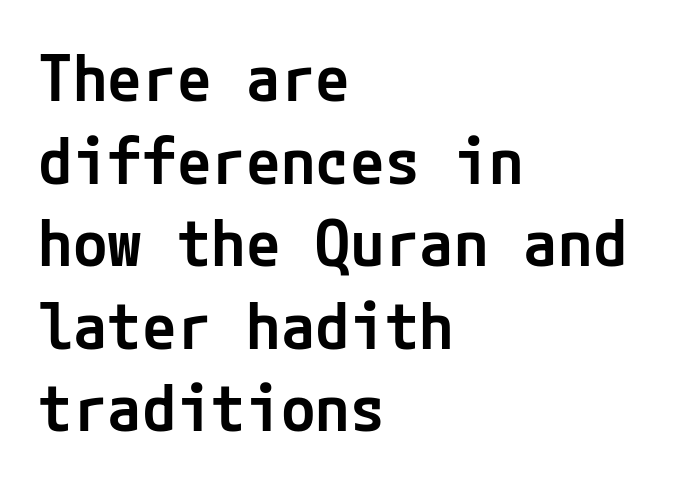
Q: Is the text bold? A: Semi-bold.
Q: Is the text italic (slanted)? A: No, it is upright.
Q: Is the typeface a serif or a sans-serif typeface? A: Sans-serif.
Q: Is the text underlined? A: No.
Q: How is the paragraph aligned? A: Left-aligned.
Q: Is the spacing between letters normal or unusually wide? A: Normal.
Q: Is the spacing between lines tight, normal or loose? A: Normal.
Q: Width (condensed, normal, or wide)? A: Normal.
Q: Stroke contrast? A: Low.
Q: x-height? A: Medium.
